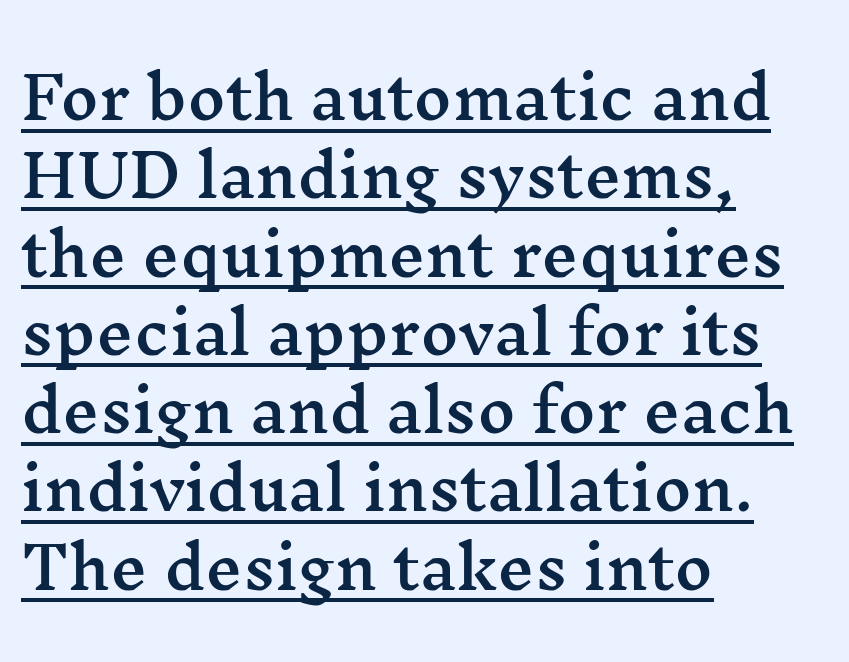
{"serif": "yes", "italic": "no", "width": "wide", "stroke_contrast": "medium", "x_height": "medium", "monospaced": "no", "underline": "yes", "align": "left", "line_spacing": "normal", "line_spacing_ratio": 1.35, "letter_spacing": "normal", "letter_spacing_em": 0.0, "glyph_px": 58}
